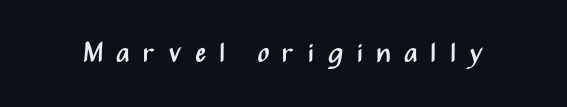
{"serif": "no", "italic": "no", "bold": "no", "weight": "regular", "width": "condensed", "stroke_contrast": "medium", "x_height": "medium", "monospaced": "no", "underline": "no", "letter_spacing": "wide", "letter_spacing_em": 0.46, "glyph_px": 28}
